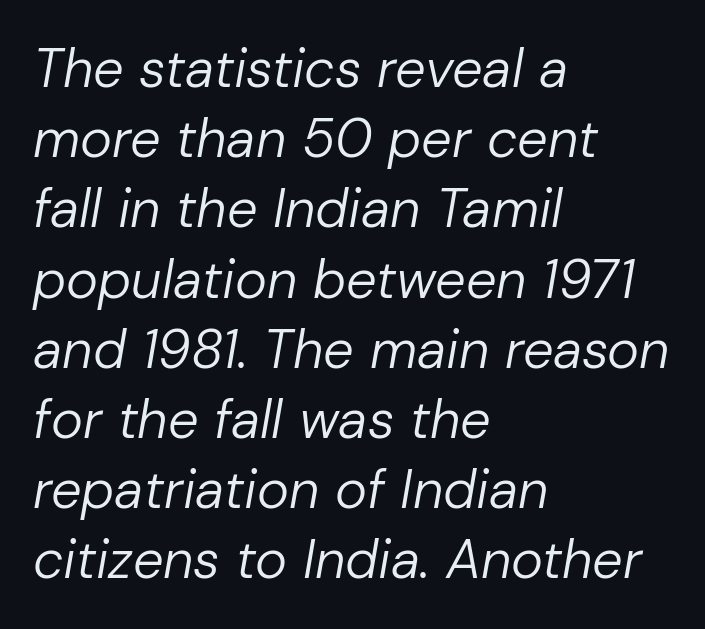
Q: Is the text bold? A: No.
Q: Is the text italic (slanted)? A: Yes, it leans right by about 10 degrees.
Q: Is the text underlined? A: No.
Q: How is the paragraph aligned? A: Left-aligned.
Q: Is the spacing between letters normal or unusually wide? A: Normal.
Q: Is the spacing between lines tight, normal or loose? A: Normal.
Q: Width (condensed, normal, or wide)? A: Normal.
Q: Stroke contrast? A: Low.
Q: x-height? A: Medium.
Q: Monospaced? A: No.
